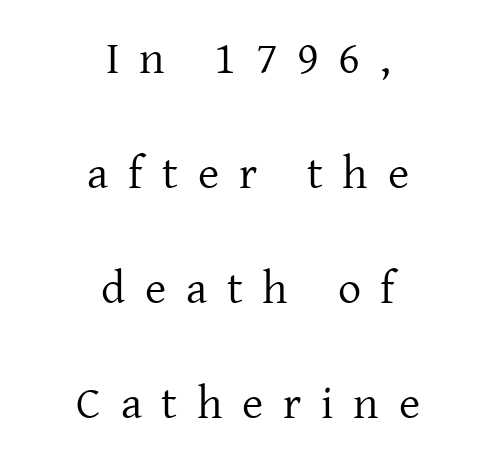
{"serif": "yes", "italic": "no", "bold": "no", "weight": "regular", "width": "normal", "stroke_contrast": "low", "x_height": "medium", "monospaced": "no", "underline": "no", "align": "center", "line_spacing": "loose", "line_spacing_ratio": 2.5, "letter_spacing": "wide", "letter_spacing_em": 0.43, "glyph_px": 46}
